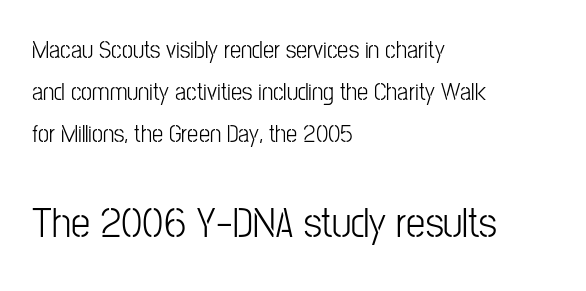
Size hierarchy here favors the trailing block over the leading one. If you measured baseline to baseline, you'd find a middling distance. Proportional: the letters do not fall into vertical columns. Type without underlining. You can tell from the bare stems that sans-serif type was used. The passage is arranged the way most books set body copy — flush left.
